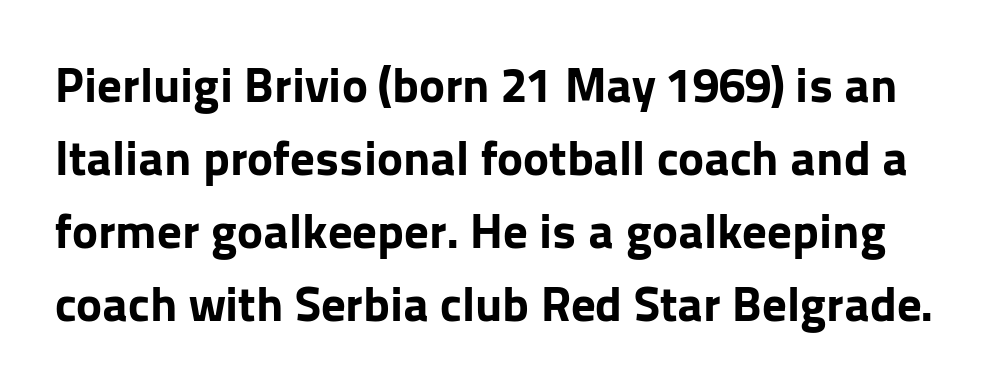
{"serif": "no", "italic": "no", "bold": "yes", "weight": "bold", "width": "normal", "stroke_contrast": "low", "x_height": "medium", "monospaced": "no", "underline": "no", "line_spacing": "normal", "line_spacing_ratio": 1.49, "letter_spacing": "normal", "letter_spacing_em": 0.0, "glyph_px": 49}
